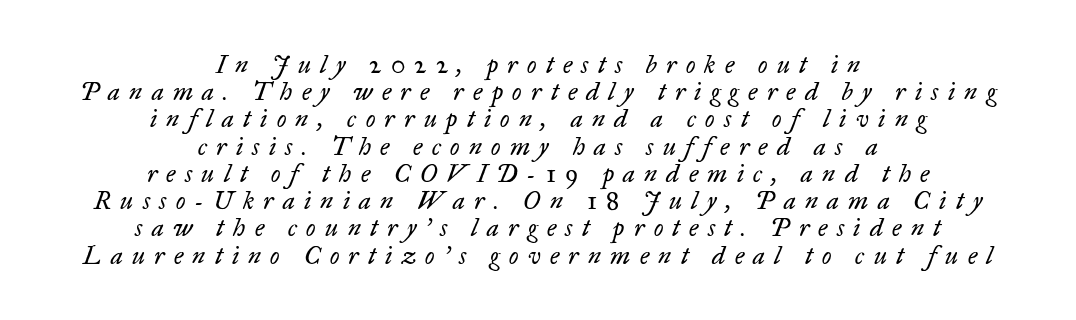
The image shows 25 px text type, italic (leaning right); set centered, tight line spacing (1.09x), unusually wide letter spacing (+0.37 em), not underlined.
